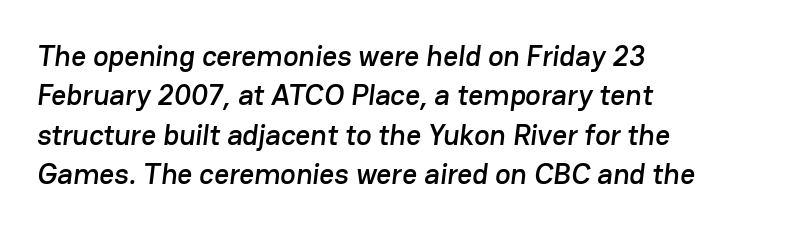
The image shows 29 px sans-serif type; set left-aligned, normal line spacing (1.36x), normal letter spacing, not underlined; low stroke contrast and a medium x-height.
